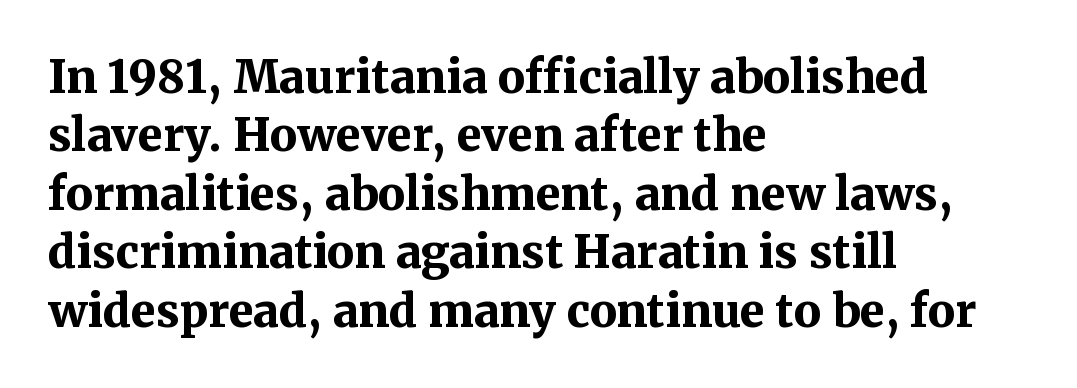
The image shows 45 px bold serif type, upright; set left-aligned, normal line spacing (1.3x), normal letter spacing, not underlined; medium stroke contrast and a medium x-height.
